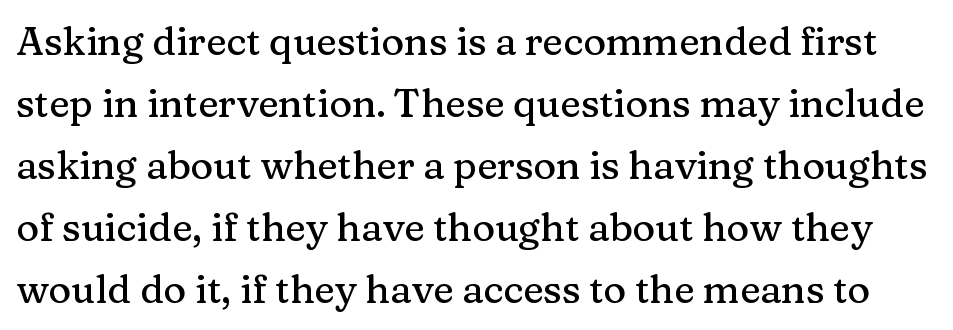
Character widths vary here, with narrow letters taking less room than wide ones. Bare-footed words on every line. Observe the serifs anchoring each vertical stroke in this sample. Students, note that the glyphs here touch the page at normal intervals. Rendered with straight, roman letterforms.
